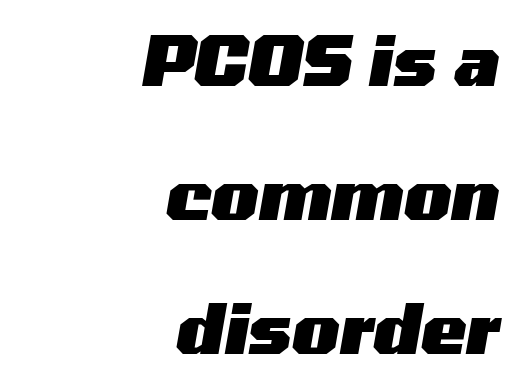
Q: Is the text bold? A: Yes.
Q: Is the text italic (slanted)? A: Yes, it leans right by about 10 degrees.
Q: Is the text underlined? A: No.
Q: How is the paragraph aligned? A: Right-aligned.
Q: Is the spacing between letters normal or unusually wide? A: Normal.
Q: Is the spacing between lines tight, normal or loose? A: Loose.
Q: Width (condensed, normal, or wide)? A: Wide.
Q: Stroke contrast? A: Medium.
Q: x-height? A: Medium.
Q: Monospaced? A: No.
